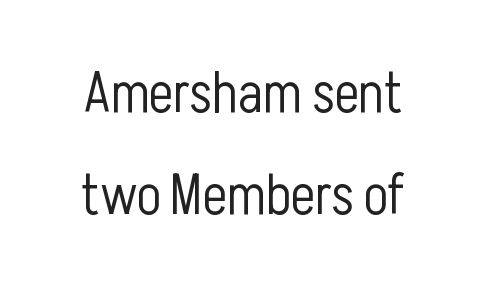
The letterforms sit at book weight or below. The passage shown is not underscored anywhere. Nothing sits at the stroke ends, so this counts as sans-serif. The rendering keeps characters at their native spacing. Characters remain perfectly vertical along every line. Here the designer chose a conventional face with non-uniform glyph widths.
